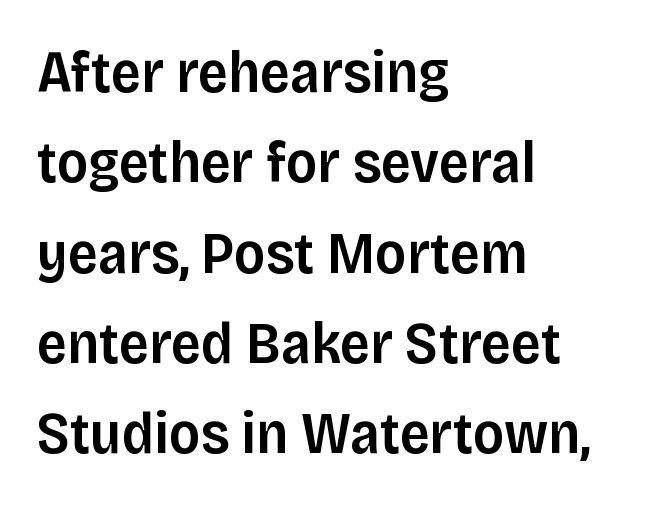
The image shows 59 px semibold sans-serif type, upright; set left-aligned, normal line spacing (1.53x), normal letter spacing, not underlined; low stroke contrast and a large x-height.
